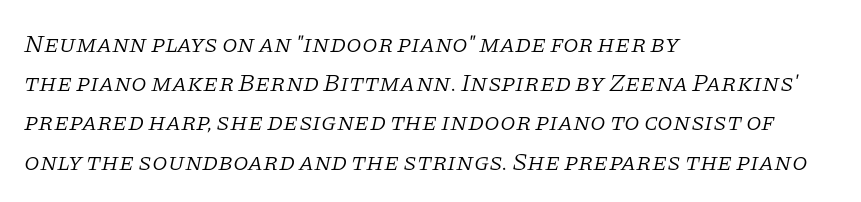
On a weight scale, this lands at 450 or below. Rendered with sloped, italic letterforms. Descenders hang freely into open space. Notice how the passage keeps a crisp vertical edge on the left only.
